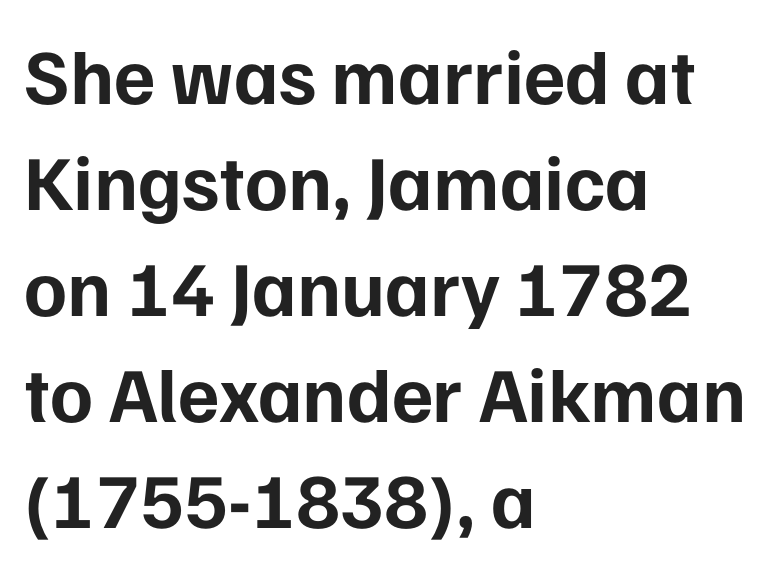
It's the straight-up-and-down kind of type. These lines carry a lot of weight — the face is fully bold. Words float on clear page, feet unadorned. Does extra space separate the letters? No, they use regular spacing. Varying glyph widths throughout — classic text-font behaviour.
